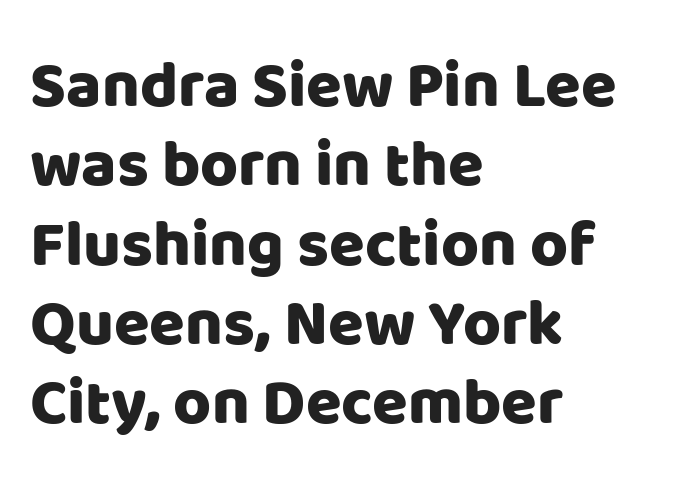
Q: Is the text italic (slanted)? A: No, it is upright.
Q: Is the typeface a serif or a sans-serif typeface? A: Sans-serif.
Q: Is the text underlined? A: No.
Q: How is the paragraph aligned? A: Left-aligned.
Q: Is the spacing between letters normal or unusually wide? A: Normal.
Q: Width (condensed, normal, or wide)? A: Normal.
Q: Stroke contrast? A: Low.
Q: x-height? A: Large.
Q: Monospaced? A: No.
